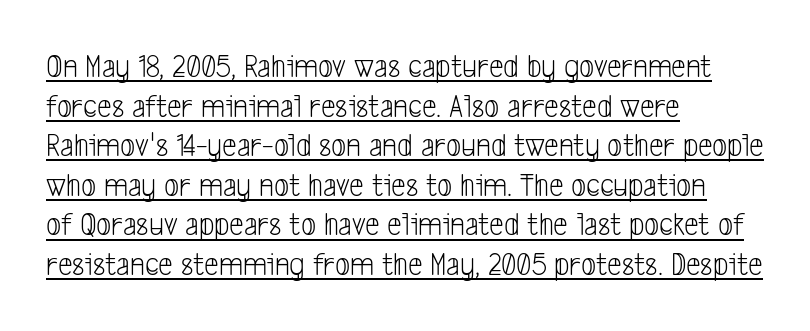
Q: Is the text bold? A: No.
Q: Is the typeface a serif or a sans-serif typeface? A: Sans-serif.
Q: Is the text underlined? A: Yes.
Q: How is the paragraph aligned? A: Left-aligned.
Q: Is the spacing between letters normal or unusually wide? A: Normal.
Q: Width (condensed, normal, or wide)? A: Condensed.
Q: Stroke contrast? A: Low.
Q: x-height? A: Medium.
Q: Monospaced? A: No.
